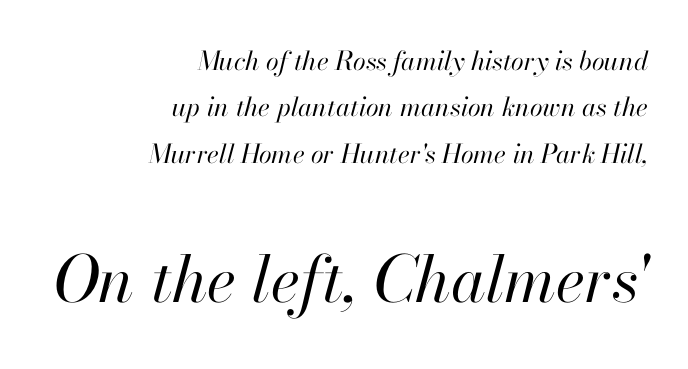
Q: Is the text bold? A: No.
Q: Is the text italic (slanted)? A: Yes, it leans right by about 13 degrees.
Q: Is the text underlined? A: No.
Q: How is the paragraph aligned? A: Right-aligned.
Q: Is the spacing between letters normal or unusually wide? A: Normal.
Q: Which block of text is set in a larger size, the first (top) or the second (bottom)? A: The second (bottom) one.
Q: Width (condensed, normal, or wide)? A: Normal.
Q: Stroke contrast? A: High.
Q: x-height? A: Small.
Q: Monospaced? A: No.
